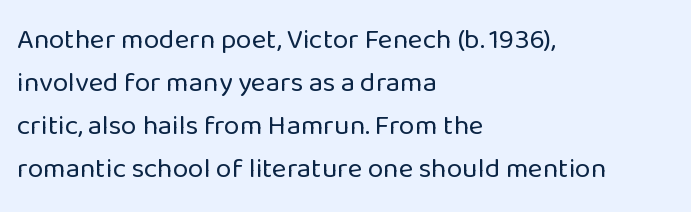
The image shows 28 px regular-weight sans-serif type, upright; set left-aligned, normal line spacing (1.53x), normal letter spacing, not underlined; low stroke contrast and a medium x-height.
